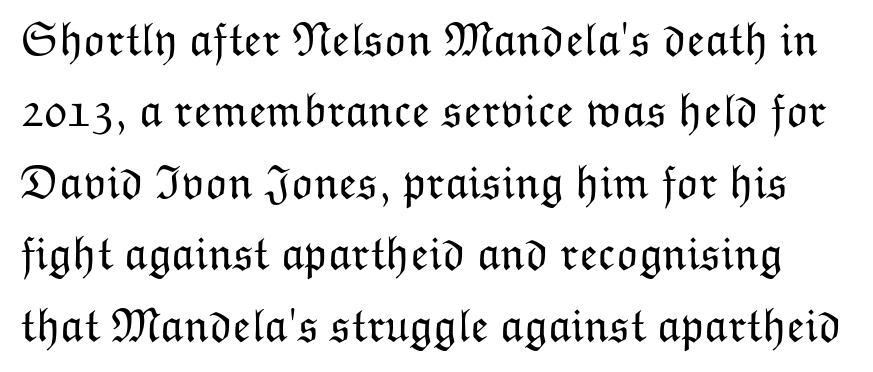
{"italic": "no", "bold": "no", "weight": "light", "width": "normal", "stroke_contrast": "low", "x_height": "medium", "monospaced": "no", "underline": "no", "line_spacing": "normal", "line_spacing_ratio": 1.52, "letter_spacing": "normal", "letter_spacing_em": 0.0, "glyph_px": 47}
